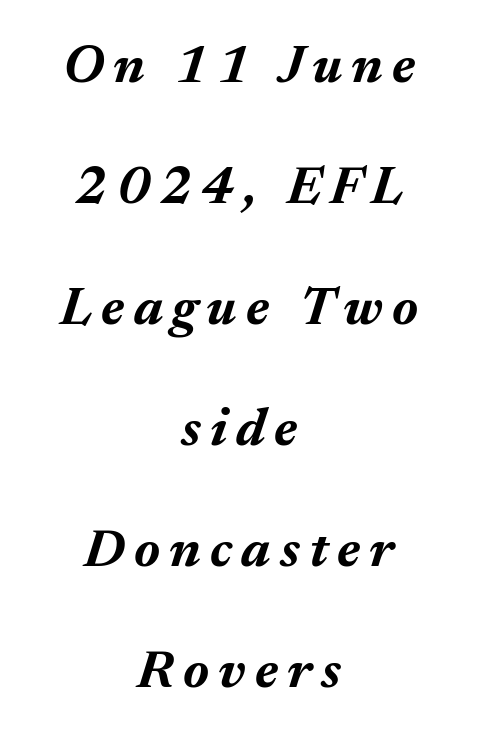
Thick stems and heavy bowls — unmistakably bold. Honestly, the rows look like they've been pulled way apart. This sample is center-justified, so both line endings float freely. The rendering applies a slant to the glyphs. Descender tails drop into unmarked territory. Is this a fixed-width face? No — the glyphs have proportional, varying widths.
